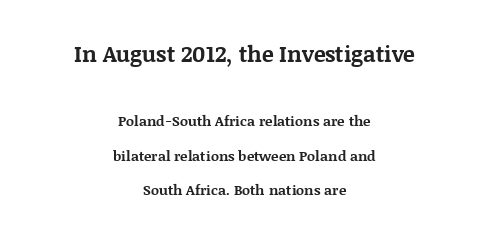
{"italic": "no", "bold": "yes", "underline": "no", "align": "center", "line_spacing": "loose", "line_spacing_ratio": 2.47, "letter_spacing": "normal", "letter_spacing_em": 0.0, "larger_block": "first", "size_ratio": 1.57, "glyph_px": 22}
